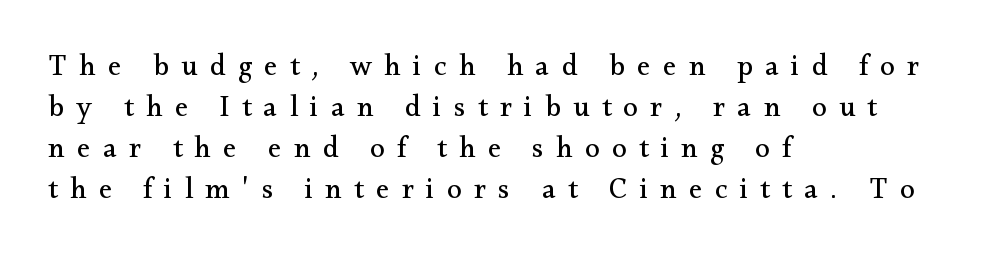
Q: Is the text bold? A: No.
Q: Is the text italic (slanted)? A: No, it is upright.
Q: Is the typeface a serif or a sans-serif typeface? A: Serif.
Q: Is the text underlined? A: No.
Q: How is the paragraph aligned? A: Left-aligned.
Q: Is the spacing between letters normal or unusually wide? A: Unusually wide.
Q: Is the spacing between lines tight, normal or loose? A: Normal.
Q: Width (condensed, normal, or wide)? A: Normal.
Q: Stroke contrast? A: Medium.
Q: x-height? A: Small.
Q: Monospaced? A: No.
